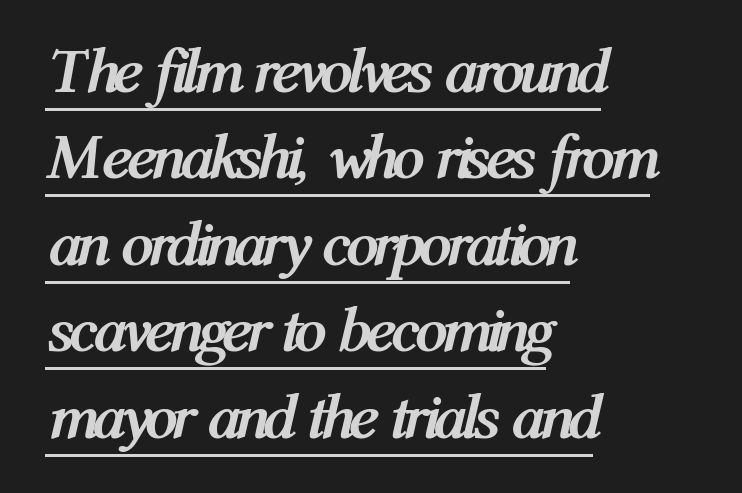
The image shows 65 px semibold, condensed type, italic (leaning right); set left-aligned, normal line spacing (1.33x), normal letter spacing, underlined; medium stroke contrast and a medium x-height.
